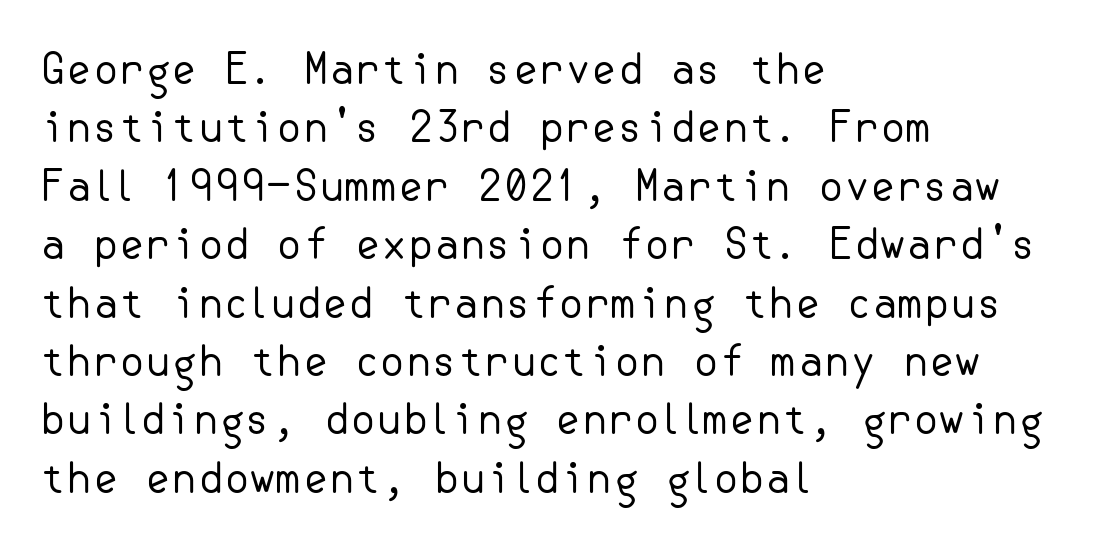
Q: Is the text bold? A: No.
Q: Is the text italic (slanted)? A: No, it is upright.
Q: Is the typeface a serif or a sans-serif typeface? A: Sans-serif.
Q: Is the text underlined? A: No.
Q: How is the paragraph aligned? A: Left-aligned.
Q: Is the spacing between letters normal or unusually wide? A: Normal.
Q: Is the spacing between lines tight, normal or loose? A: Normal.
Q: Width (condensed, normal, or wide)? A: Normal.
Q: Stroke contrast? A: Low.
Q: x-height? A: Small.
